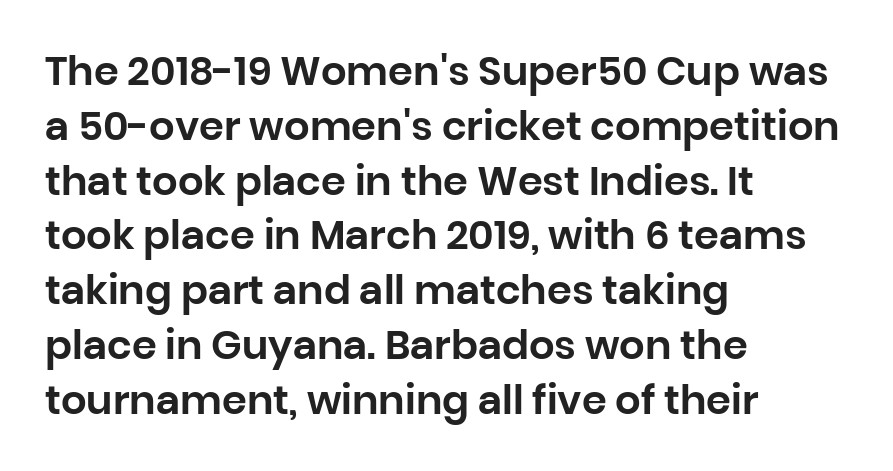
The rendering anchors every line to the left-hand side. This rendering employs a face without finishing strokes, i.e., a sans-serif. Normally led — the rows are evenly, conventionally spaced. Think of a printed novel: that variable character pitch is what you see here. Notice how the stems are strictly vertical — no italics here. Descenders are the only things crossing below the line.
